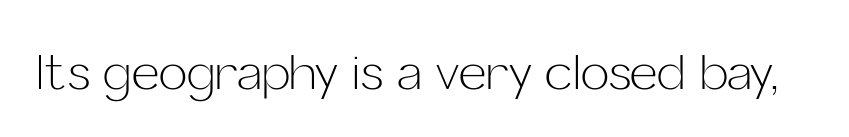
The image shows 48 px light sans-serif type, upright; set normal letter spacing, not underlined; low stroke contrast and a medium x-height.
